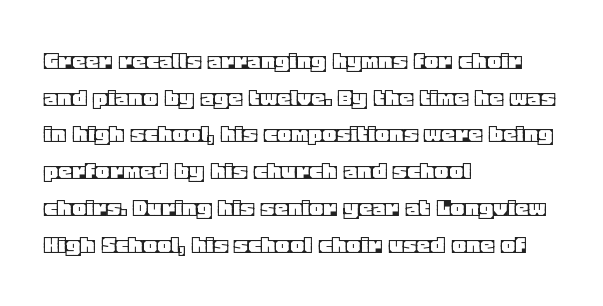
Q: Is the text italic (slanted)? A: No, it is upright.
Q: Is the text underlined? A: No.
Q: How is the paragraph aligned? A: Left-aligned.
Q: Is the spacing between letters normal or unusually wide? A: Normal.
Q: Is the spacing between lines tight, normal or loose? A: Normal.
